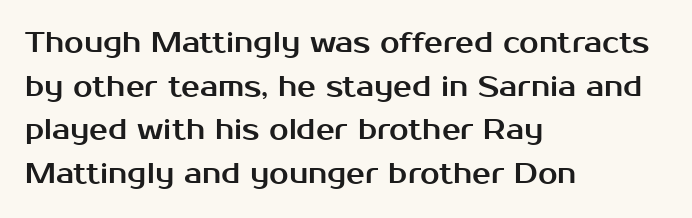
Beneath every word, the page is bare. Each letter keeps its own natural width here, so spacing adapts to shape. The passage is arranged the way most books set body copy — flush left. The lettering stays uniformly vertical, giving the passage a roman look.
